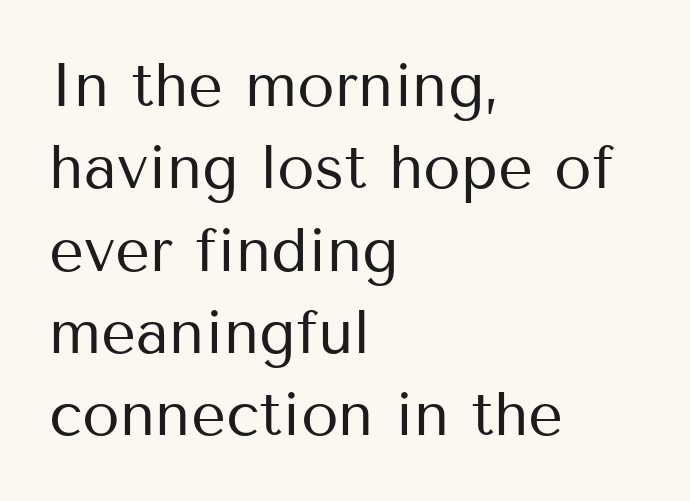
The image shows 61 px regular-weight sans-serif type, upright; set left-aligned, normal line spacing (1.35x), normal letter spacing, not underlined; medium stroke contrast and a medium x-height.
